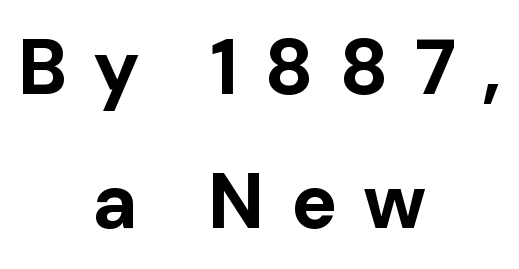
{"serif": "no", "italic": "no", "bold": "yes", "weight": "bold", "width": "normal", "stroke_contrast": "low", "x_height": "medium", "monospaced": "no", "underline": "no", "align": "center", "line_spacing_ratio": 1.74, "letter_spacing": "wide", "letter_spacing_em": 0.34, "glyph_px": 77}
